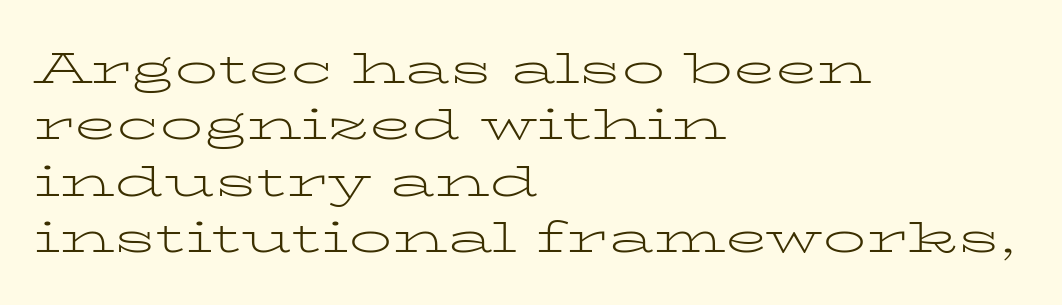
The image shows 43 px light, wide serif type, upright; set left-aligned, normal line spacing (1.31x), normal letter spacing, not underlined; low stroke contrast and a medium x-height.
